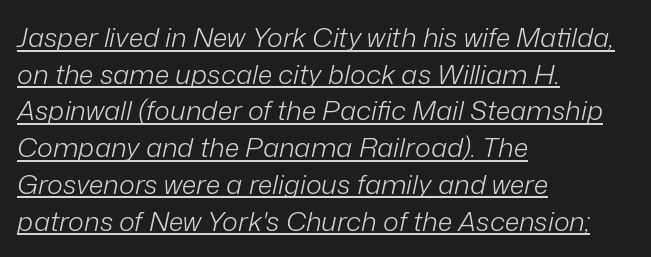
{"italic": "yes", "lean": "right", "slant_degrees": 12, "bold": "no", "underline": "yes", "align": "left", "line_spacing": "normal", "line_spacing_ratio": 1.36, "letter_spacing": "normal", "letter_spacing_em": 0.0, "glyph_px": 27}
